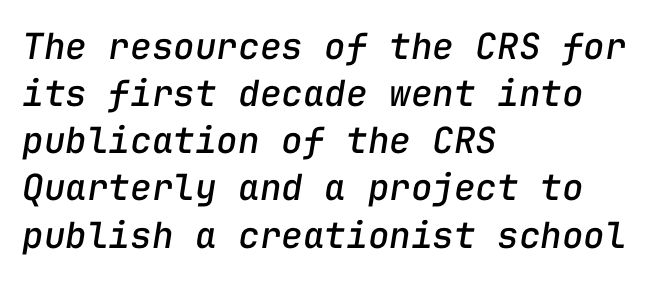
Compared with a centered layout, this one pins lines to the left instead. The zone under the glyphs is completely vacant. Here the designer chose a console-style face with uniform glyph widths. Each word holds together tightly as a unit, with standard inter-letter gaps. You can tell it's italic because the verticals aren't actually vertical. Notice how descenders clear the ascenders below comfortably — that's standard leading.
